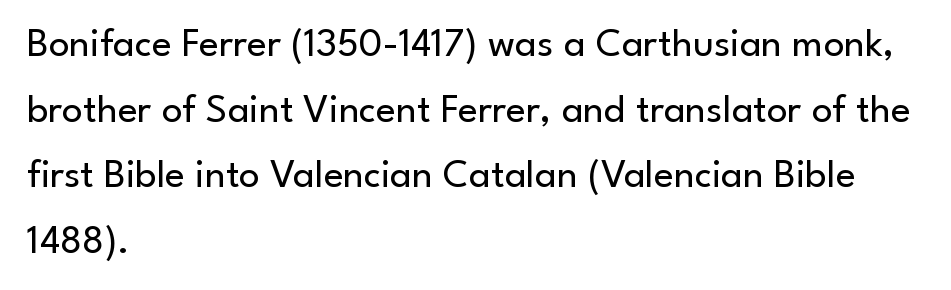
{"serif": "no", "italic": "no", "bold": "no", "weight": "regular", "width": "normal", "stroke_contrast": "low", "x_height": "small", "monospaced": "no", "underline": "no", "align": "left", "line_spacing": "normal", "line_spacing_ratio": 1.6, "letter_spacing": "normal", "letter_spacing_em": 0.0, "glyph_px": 41}
